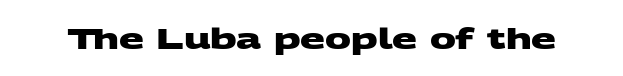
Q: Is the text bold? A: Yes.
Q: Is the typeface a serif or a sans-serif typeface? A: Sans-serif.
Q: Is the text underlined? A: No.
Q: Is the spacing between letters normal or unusually wide? A: Normal.
Q: Width (condensed, normal, or wide)? A: Wide.
Q: Stroke contrast? A: Medium.
Q: x-height? A: Large.
Q: Monospaced? A: No.
